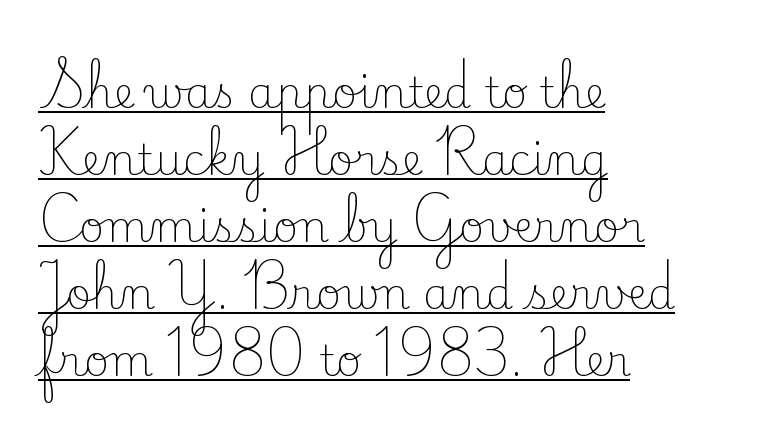
The image shows 43 px light serif type, upright; set left-aligned, normal line spacing (1.56x), normal letter spacing, underlined; low stroke contrast and a small x-height.
